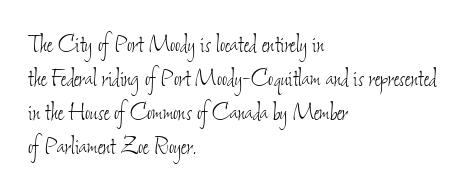
{"bold": "no", "weight": "thin", "width": "condensed", "stroke_contrast": "low", "x_height": "small", "monospaced": "no", "underline": "no", "align": "left", "line_spacing_ratio": 1.22, "letter_spacing": "normal", "letter_spacing_em": 0.0, "glyph_px": 28}
